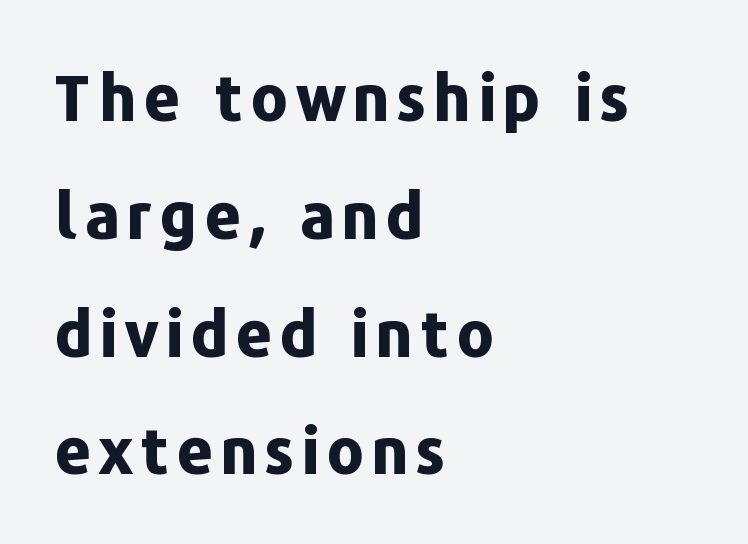
Q: Is the text bold? A: Yes.
Q: Is the text italic (slanted)? A: No, it is upright.
Q: Is the typeface a serif or a sans-serif typeface? A: Sans-serif.
Q: Is the text underlined? A: No.
Q: How is the paragraph aligned? A: Left-aligned.
Q: Width (condensed, normal, or wide)? A: Normal.
Q: Stroke contrast? A: Low.
Q: x-height? A: Medium.
Q: Monospaced? A: No.
